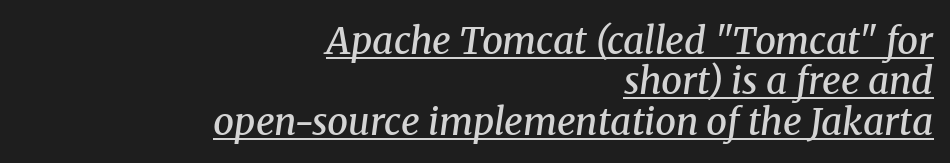
Q: Is the text bold? A: Semi-bold.
Q: Is the text italic (slanted)? A: Yes, it leans right by about 8 degrees.
Q: Is the typeface a serif or a sans-serif typeface? A: Serif.
Q: Is the text underlined? A: Yes.
Q: How is the paragraph aligned? A: Right-aligned.
Q: Is the spacing between letters normal or unusually wide? A: Normal.
Q: Is the spacing between lines tight, normal or loose? A: Tight.
Q: Width (condensed, normal, or wide)? A: Normal.
Q: Stroke contrast? A: Medium.
Q: x-height? A: Medium.
Q: Monospaced? A: No.
